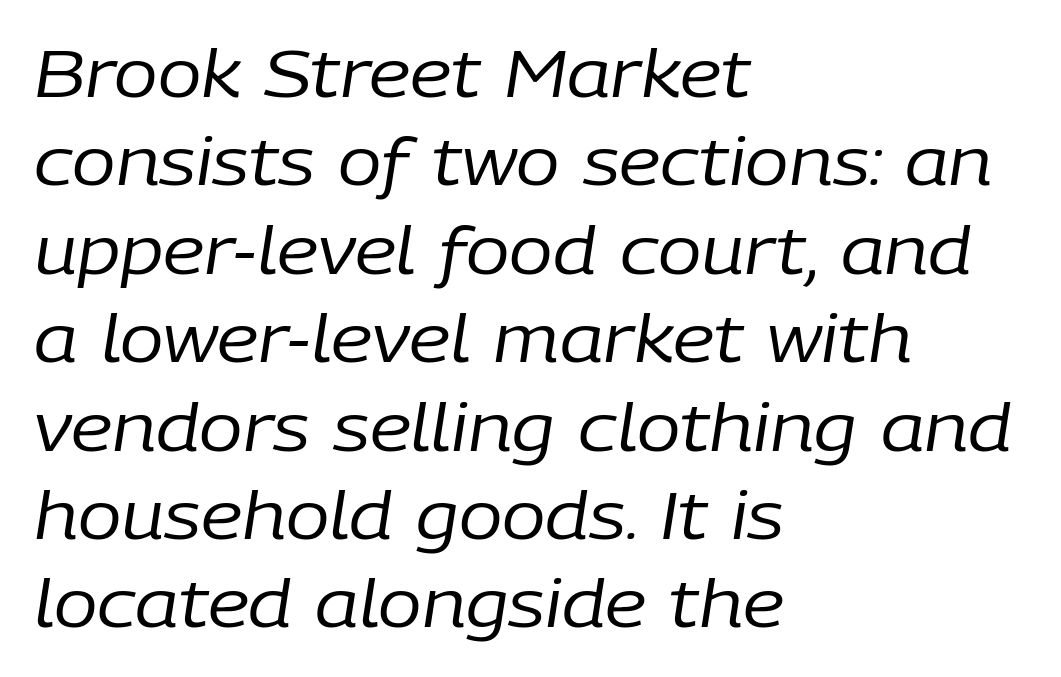
Q: Is the text bold? A: No.
Q: Is the text italic (slanted)? A: Yes, it leans right by about 9 degrees.
Q: Is the text underlined? A: No.
Q: How is the paragraph aligned? A: Left-aligned.
Q: Is the spacing between letters normal or unusually wide? A: Normal.
Q: Is the spacing between lines tight, normal or loose? A: Normal.
Q: Width (condensed, normal, or wide)? A: Normal.
Q: Stroke contrast? A: Low.
Q: x-height? A: Medium.
Q: Monospaced? A: No.
